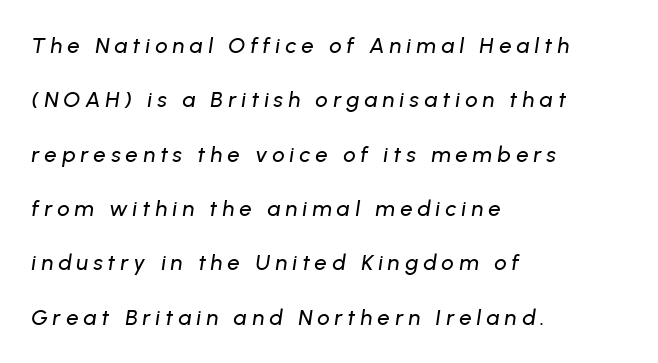
The image shows 22 px text type, italic (leaning right); set left-aligned, loose line spacing (2.47x), unusually wide letter spacing (+0.23 em), not underlined.
